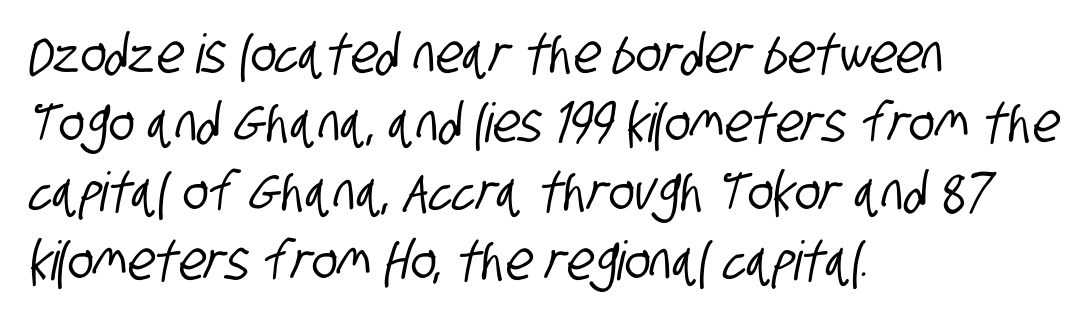
This sample uses a sans-serif face. Vertically, the passage feels balanced, rows spaced as you'd expect. The gaps between neighbouring characters are ordinary and unremarkable. Bare-footed words on every line. The text block is weighted toward the left margin, trailing off unevenly rightward.
